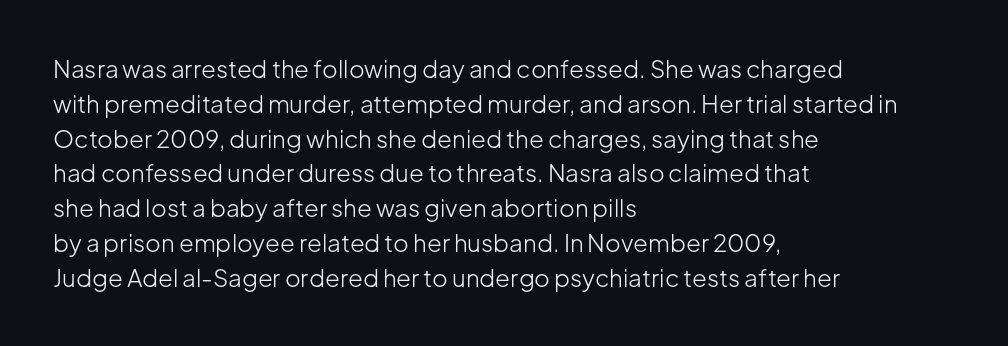
Q: Is the text bold? A: No.
Q: Is the text italic (slanted)? A: No, it is upright.
Q: Is the text underlined? A: No.
Q: How is the paragraph aligned? A: Left-aligned.
Q: Is the spacing between letters normal or unusually wide? A: Normal.
Q: Is the spacing between lines tight, normal or loose? A: Normal.
